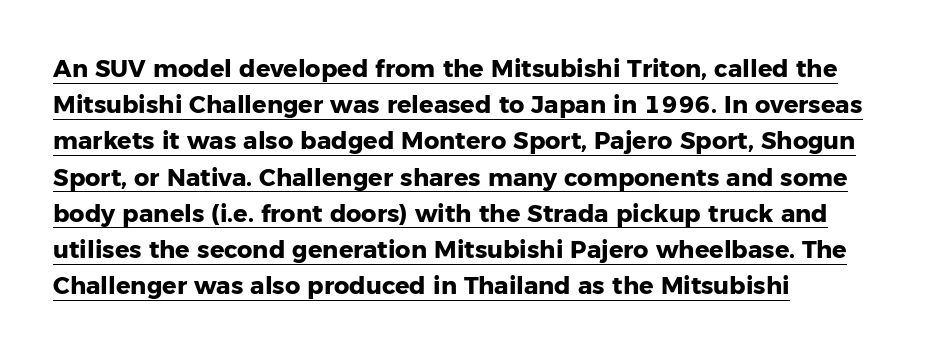
{"italic": "no", "bold": "yes", "underline": "yes", "align": "left", "line_spacing": "normal", "line_spacing_ratio": 1.51, "letter_spacing": "normal", "letter_spacing_em": 0.0, "glyph_px": 24}
